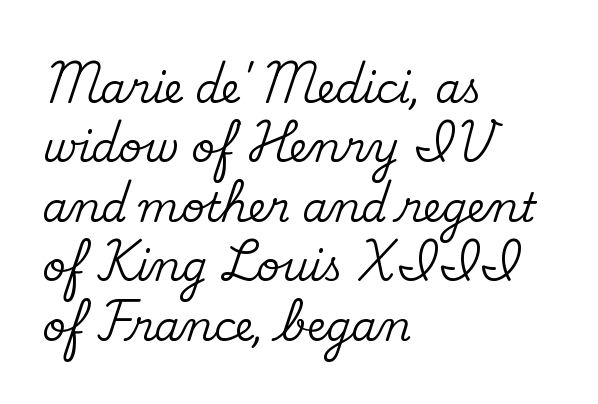
How would I describe the line gaps? Plain and ordinary. Words float on clear page, feet unadorned. The text block is weighted toward the left margin, trailing off unevenly rightward. Note the varied advance widths — an 'i' is clearly narrower than an 'm'.
